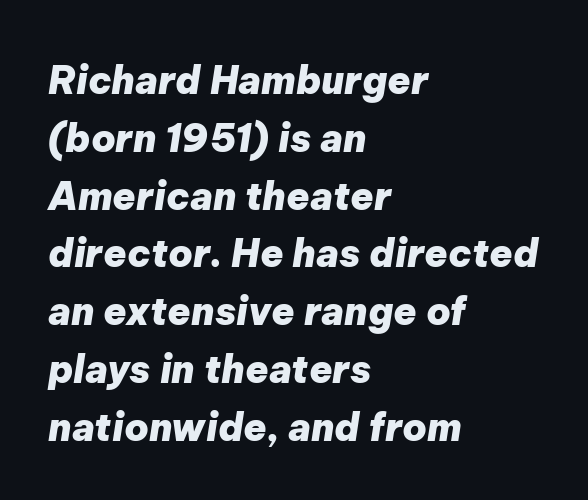
Q: Is the text bold? A: Yes.
Q: Is the text italic (slanted)? A: Yes, it leans right by about 9 degrees.
Q: Is the text underlined? A: No.
Q: How is the paragraph aligned? A: Left-aligned.
Q: Is the spacing between letters normal or unusually wide? A: Normal.
Q: Is the spacing between lines tight, normal or loose? A: Normal.
Q: Width (condensed, normal, or wide)? A: Normal.
Q: Stroke contrast? A: Low.
Q: x-height? A: Medium.
Q: Monospaced? A: No.
